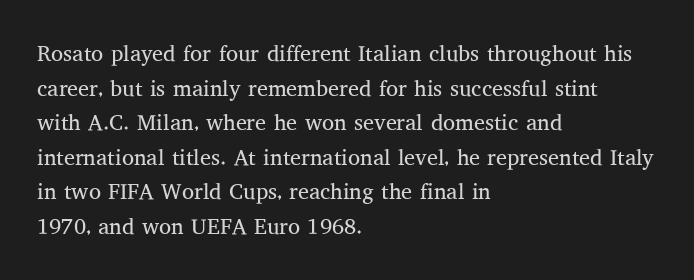
{"italic": "no", "bold": "no", "underline": "no", "align": "left", "line_spacing": "normal", "line_spacing_ratio": 1.57, "letter_spacing": "normal", "letter_spacing_em": 0.0, "glyph_px": 22}
